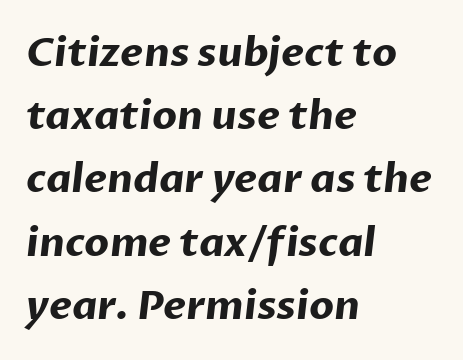
Q: Is the text bold? A: Yes.
Q: Is the typeface a serif or a sans-serif typeface? A: Sans-serif.
Q: Is the text underlined? A: No.
Q: How is the paragraph aligned? A: Left-aligned.
Q: Is the spacing between letters normal or unusually wide? A: Normal.
Q: Is the spacing between lines tight, normal or loose? A: Normal.
Q: Width (condensed, normal, or wide)? A: Normal.
Q: Stroke contrast? A: Low.
Q: x-height? A: Medium.
Q: Monospaced? A: No.
